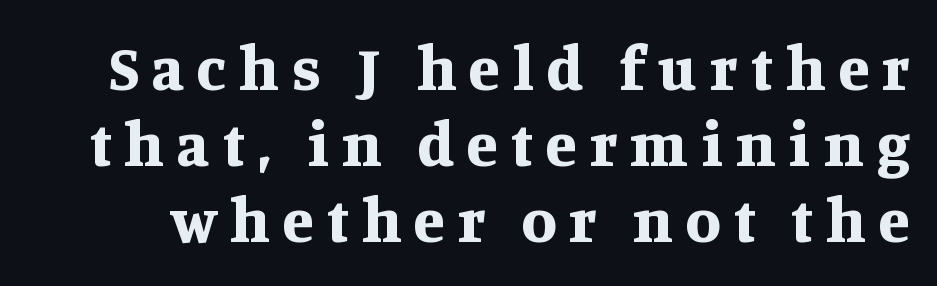
The image shows 64 px bold serif type, upright; set line spacing 1.19x, unusually wide letter spacing (+0.2 em), not underlined; medium stroke contrast and a large x-height.
